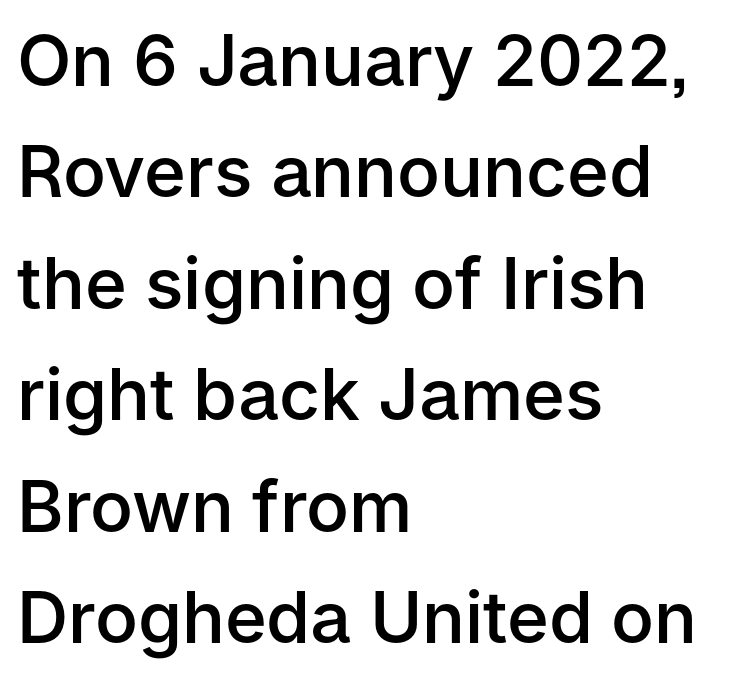
Q: Is the text bold? A: Semi-bold.
Q: Is the text italic (slanted)? A: No, it is upright.
Q: Is the typeface a serif or a sans-serif typeface? A: Sans-serif.
Q: Is the text underlined? A: No.
Q: How is the paragraph aligned? A: Left-aligned.
Q: Is the spacing between letters normal or unusually wide? A: Normal.
Q: Is the spacing between lines tight, normal or loose? A: Normal.
Q: Width (condensed, normal, or wide)? A: Normal.
Q: Stroke contrast? A: Low.
Q: x-height? A: Medium.
Q: Monospaced? A: No.
